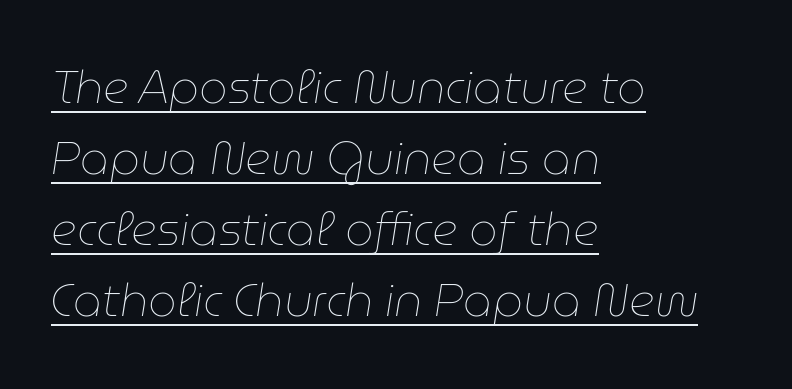
The image shows 45 px thin type, italic (leaning right); set left-aligned, normal line spacing (1.58x), normal letter spacing, underlined; low stroke contrast and a medium x-height.
